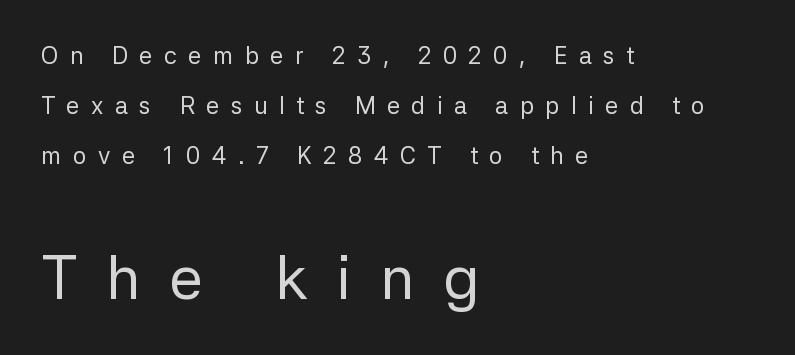
Does the type have serifs? No, each stem ends abruptly. The tracking jumps out immediately: characters are airy and widely separated. Which chunk is bigger? The second one — the bottom block dwarfs the top. Quick note: interline space is abundant. Varying glyph widths throughout — classic text-font behaviour. In terms of posture, this sample is upright.
